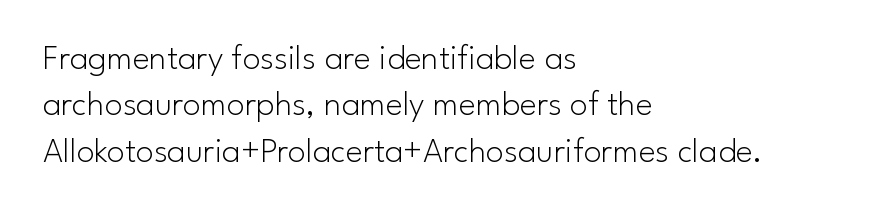
The image shows 36 px light sans-serif type, upright; set left-aligned, normal line spacing (1.29x), normal letter spacing, not underlined; low stroke contrast and a small x-height.
